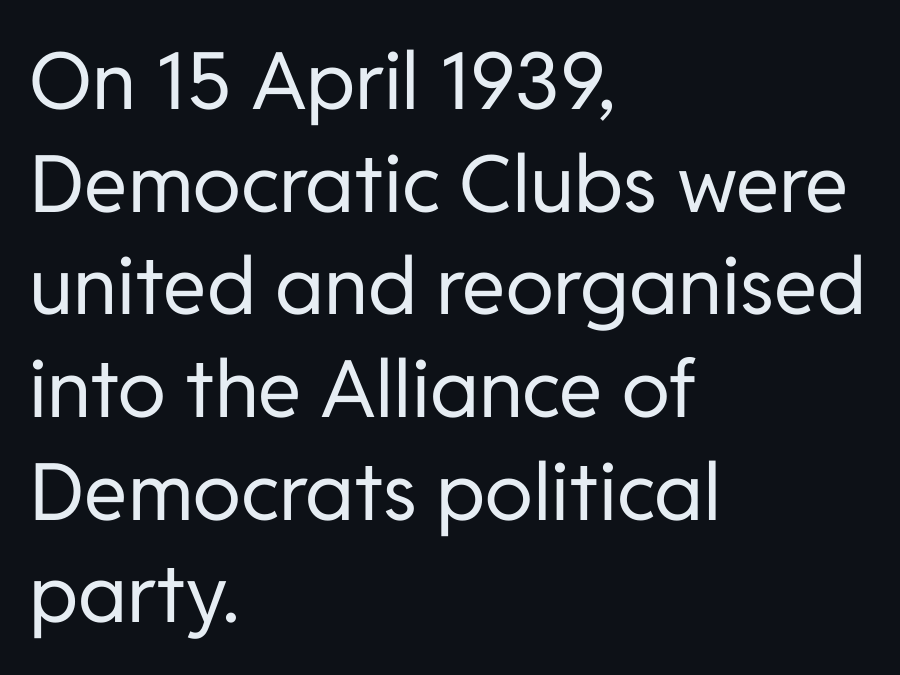
The image shows 79 px regular-weight sans-serif type, upright; set left-aligned, normal line spacing (1.3x), normal letter spacing, not underlined; low stroke contrast and a medium x-height.
